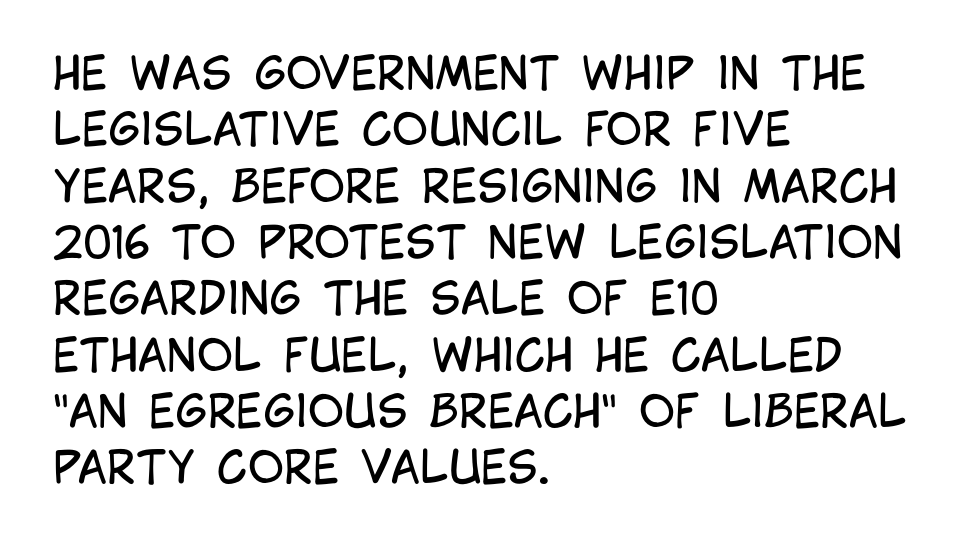
{"serif": "no", "italic": "no", "bold": "no", "weight": "regular", "width": "condensed", "stroke_contrast": "low", "x_height": "large", "monospaced": "no", "underline": "no", "align": "left", "line_spacing": "normal", "line_spacing_ratio": 1.28, "letter_spacing": "normal", "letter_spacing_em": 0.0, "glyph_px": 44}
